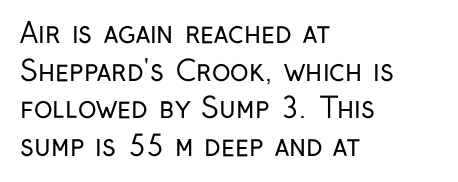
Weight class: somewhere from thin through regular. Nobody touched the tracking dial on this one. The glyphs are unaccompanied by any horizontal stroke below them. This block has exactly the height ordinary leading produces.
